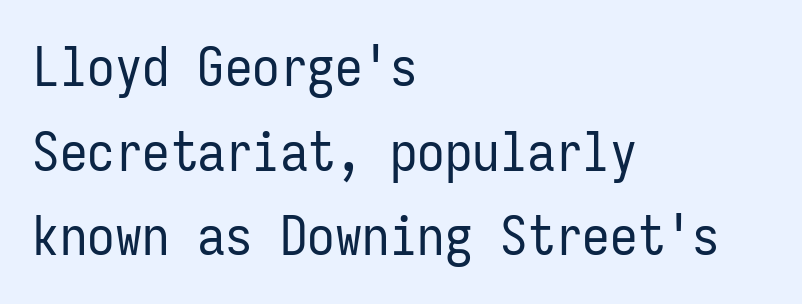
Serif or sans? Sans — the stroke terminals are bare. The rendering uses typewriter-style spacing with identical character cells. Between one letter and the next there's only the usual sliver of space. If you drew a ruler down the left edge, every line would touch it. The gap between lines stays unmarked. Vertical stems look standard width or narrower in stroke.
